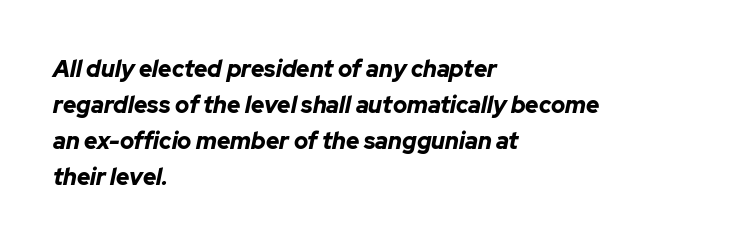
Compared with a centered layout, this one pins lines to the left instead. Tracking value appears to be zero — textbook default spacing. Quick note: italic. I'd describe the lettering as bold — thick and assertive.
